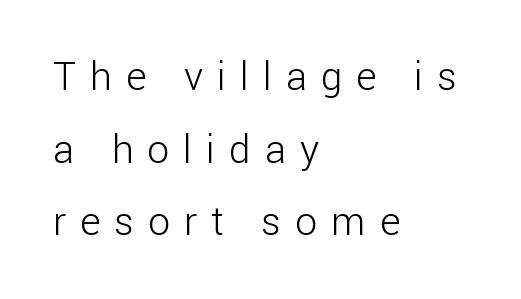
Type without underlining. Character widths vary here, with narrow letters taking less room than wide ones. In CSS terms this would be text-align: left. This is roman type, the default non-slanted kind.
